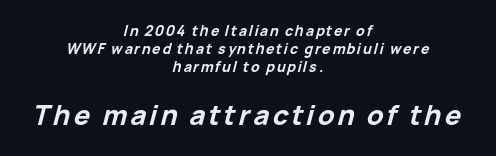
Q: Is the text bold? A: Yes.
Q: Is the text italic (slanted)? A: Yes, it leans right by about 15 degrees.
Q: Is the text underlined? A: No.
Q: How is the paragraph aligned? A: Centered.
Q: Is the spacing between lines tight, normal or loose? A: Normal.
Q: Which block of text is set in a larger size, the first (top) or the second (bottom)? A: The second (bottom) one.
